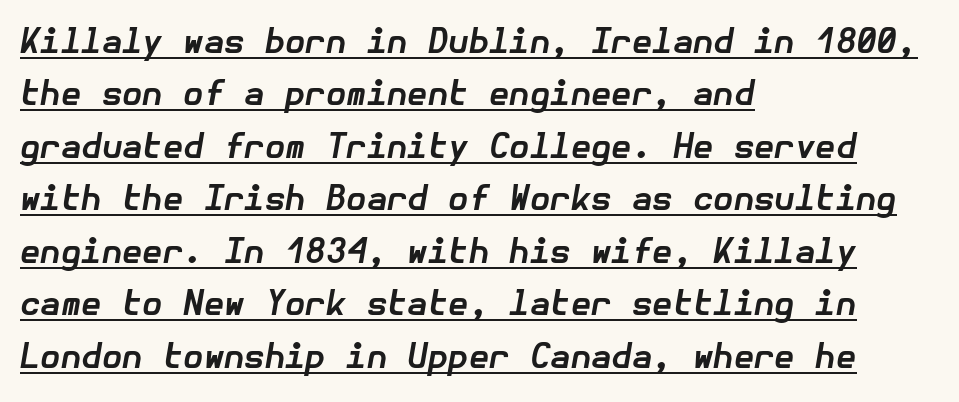
{"italic": "yes", "lean": "right", "slant_degrees": 10, "bold": "yes", "weight": "bold", "width": "normal", "stroke_contrast": "low", "x_height": "medium", "underline": "yes", "align": "left", "line_spacing": "normal", "line_spacing_ratio": 1.59, "letter_spacing": "normal", "letter_spacing_em": 0.0, "glyph_px": 33}
